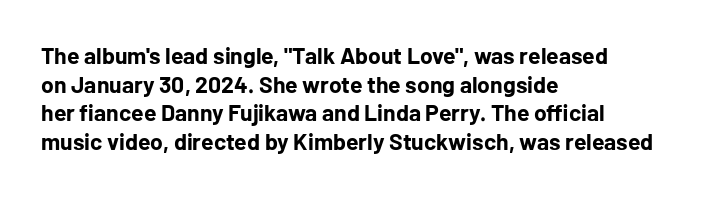
In CSS terms this would be text-align: left. On the weight axis this lands at bold, roughly 700. No word sits above an underline. Regarding leading, the lines here are spaced in the standard way. Quick note: not italic, upright. Glyph-to-glyph distance matches everyday printed text.
